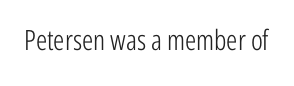
Q: Is the text bold? A: No.
Q: Is the text italic (slanted)? A: No, it is upright.
Q: Is the typeface a serif or a sans-serif typeface? A: Sans-serif.
Q: Is the text underlined? A: No.
Q: Is the spacing between letters normal or unusually wide? A: Normal.
Q: Width (condensed, normal, or wide)? A: Condensed.
Q: Stroke contrast? A: Low.
Q: x-height? A: Medium.
Q: Monospaced? A: No.
